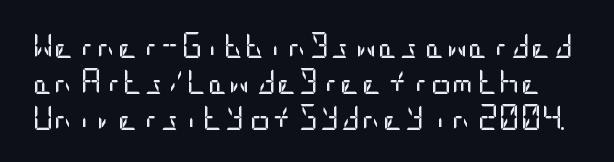
The image shows 26 px text type, upright; set normal line spacing (1.38x), normal letter spacing, not underlined.
